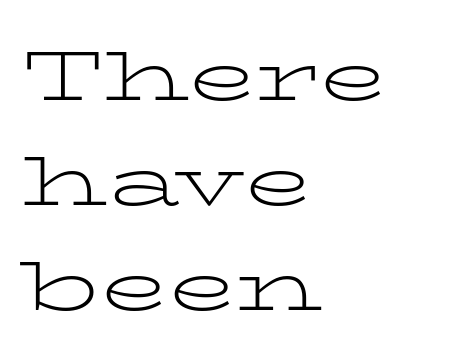
The image shows 69 px light, wide serif type, upright; set left-aligned, normal line spacing (1.52x), normal letter spacing, not underlined; low stroke contrast and a medium x-height.
